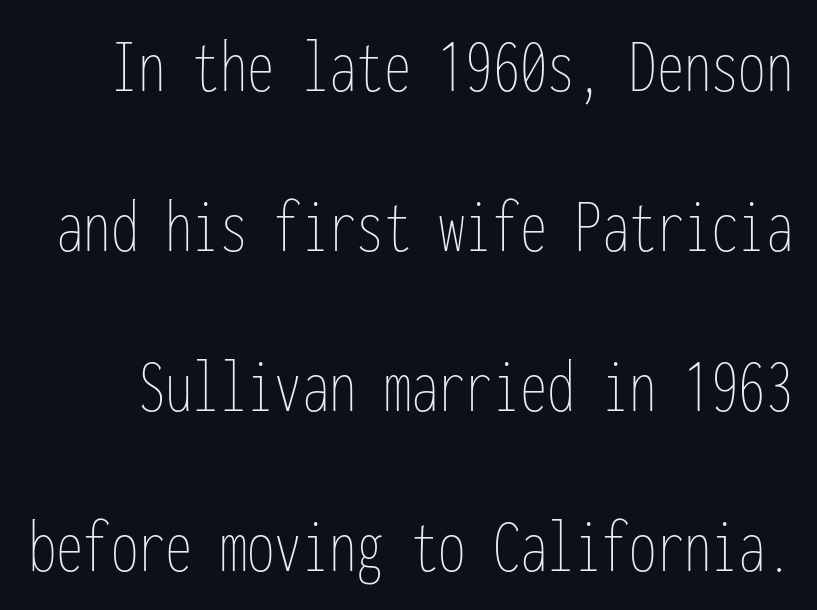
Q: Is the text bold? A: No.
Q: Is the text italic (slanted)? A: No, it is upright.
Q: Is the text underlined? A: No.
Q: Is the spacing between letters normal or unusually wide? A: Normal.
Q: Is the spacing between lines tight, normal or loose? A: Loose.
Q: Width (condensed, normal, or wide)? A: Condensed.
Q: Stroke contrast? A: Low.
Q: x-height? A: Medium.
Q: Monospaced? A: Yes.
